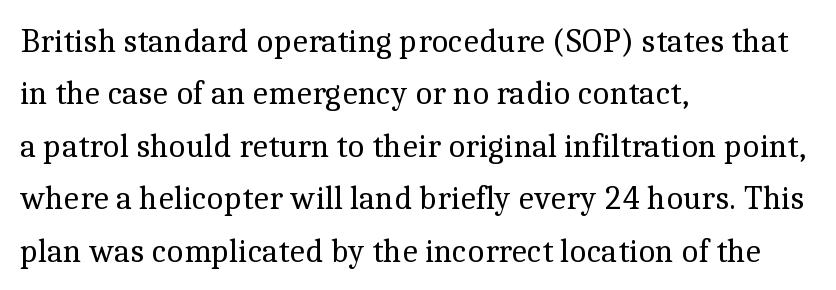
The image shows 33 px regular-weight serif type, upright; set left-aligned, normal line spacing (1.59x), normal letter spacing, not underlined; a medium x-height.
